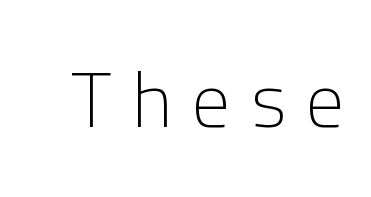
{"serif": "no", "italic": "no", "bold": "no", "weight": "light", "width": "normal", "stroke_contrast": "low", "x_height": "medium", "monospaced": "no", "underline": "no", "letter_spacing": "wide", "letter_spacing_em": 0.26, "glyph_px": 77}
